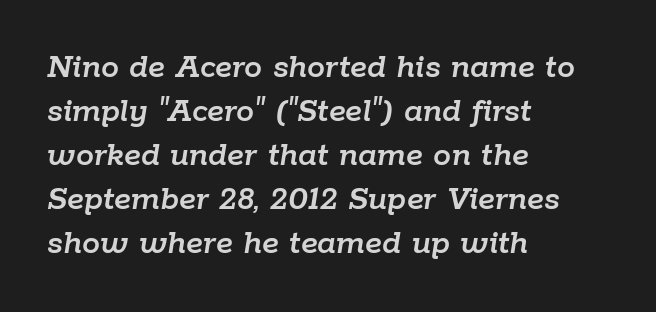
Q: Is the text italic (slanted)? A: Yes, it leans right by about 9 degrees.
Q: Is the text underlined? A: No.
Q: How is the paragraph aligned? A: Left-aligned.
Q: Is the spacing between letters normal or unusually wide? A: Normal.
Q: Width (condensed, normal, or wide)? A: Normal.
Q: Stroke contrast? A: Low.
Q: x-height? A: Medium.
Q: Monospaced? A: No.
